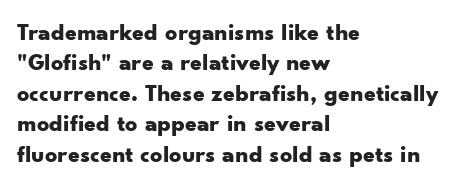
The image shows 24 px bold type, upright; set left-aligned, normal line spacing (1.27x), normal letter spacing, not underlined.
